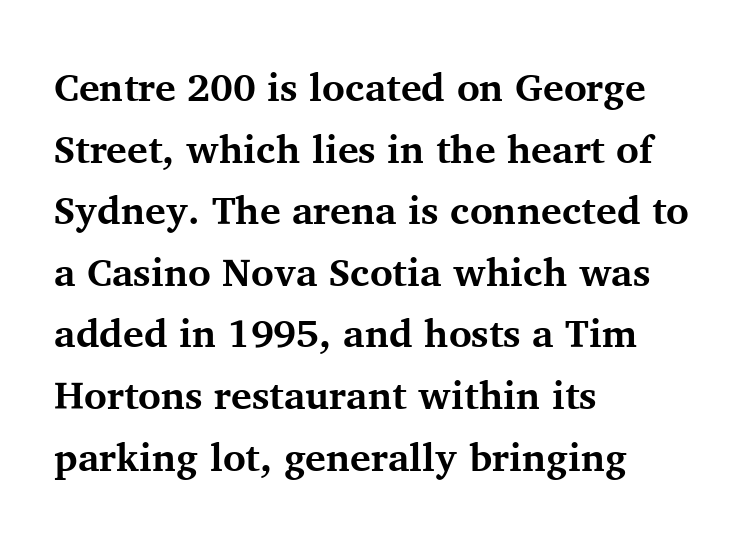
{"serif": "yes", "italic": "no", "bold": "yes", "weight": "bold", "width": "normal", "stroke_contrast": "medium", "x_height": "medium", "monospaced": "no", "underline": "no", "align": "left", "line_spacing": "normal", "line_spacing_ratio": 1.58, "letter_spacing": "normal", "letter_spacing_em": 0.0, "glyph_px": 39}
